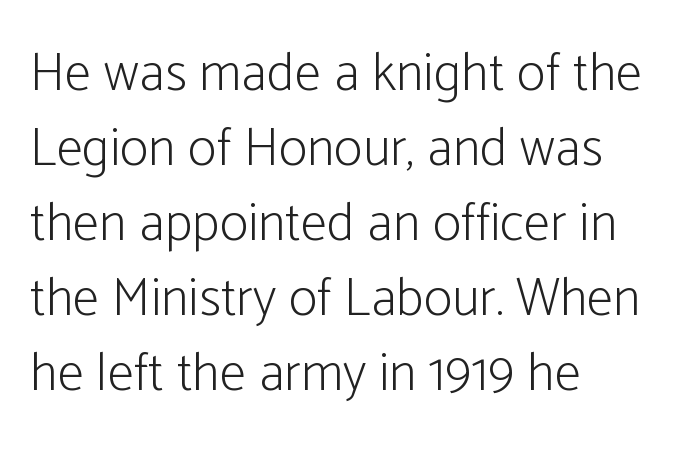
The image shows 54 px light, condensed sans-serif type, upright; set left-aligned, normal line spacing (1.39x), normal letter spacing, not underlined; low stroke contrast and a medium x-height.
